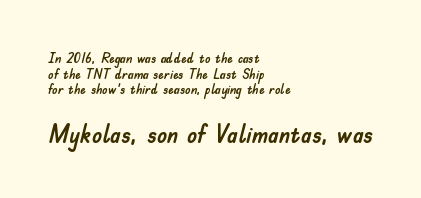
{"underline": "no", "align": "left", "line_spacing": "tight", "line_spacing_ratio": 1.12, "letter_spacing": "normal", "letter_spacing_em": 0.0, "larger_block": "second", "size_ratio": 1.86, "glyph_px": 26}
